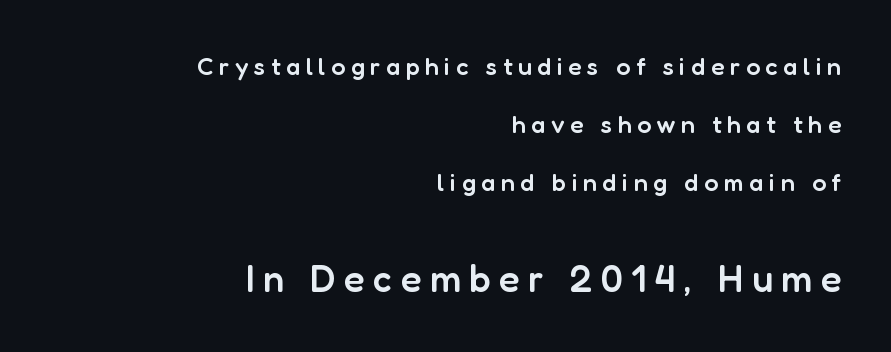
Size hierarchy here favors the trailing block over the leading one. This sample has the flowing, uneven cadence of proportional lettering. A student would call this right alignment; a typographer would say flush right, rag left. How would I describe the line gaps? Wide and relaxed.
